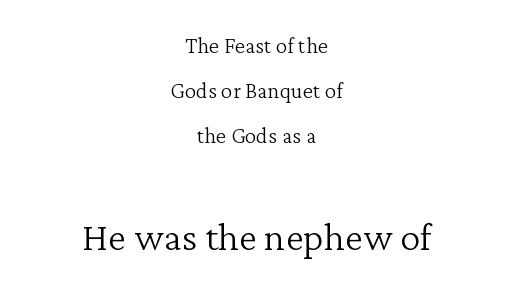
A student would notice the bottom passage is typeset larger than what precedes it. Centered paragraph, ragged on both sides. This rendering leaves character spacing at its baseline value. Compared with typical paragraphs, the rows here are spaced about the same. Spacing verdict: proportional, widths tailored to each character.
